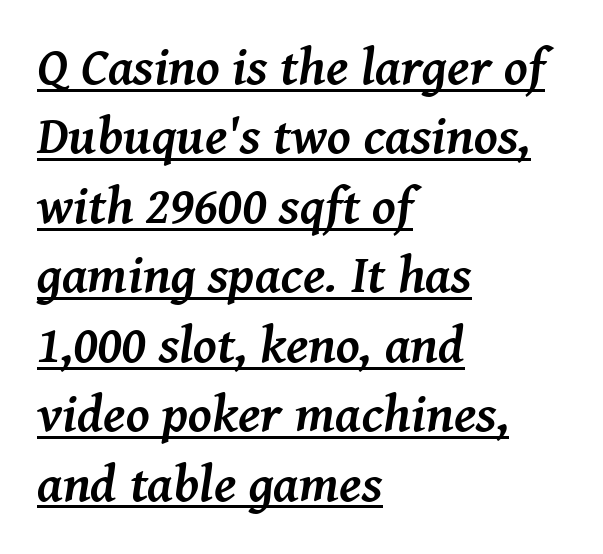
Honestly, the underline is the first thing you notice here. The rag falls on the right side of this text block. The rendering uses natural spacing where letterforms have individual widths. Words appear dense and cohesive because spacing is normal. The face used here has the dense, thick strokes of a bold. The text was rendered using a seriffed face with decorative stroke endings.
